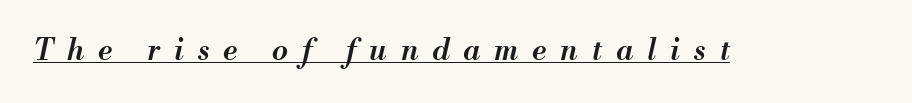
{"italic": "yes", "lean": "right", "slant_degrees": 13, "bold": "semi", "weight": "semibold", "width": "normal", "stroke_contrast": "medium", "x_height": "small", "monospaced": "no", "underline": "yes", "letter_spacing": "wide", "letter_spacing_em": 0.49, "glyph_px": 29}
